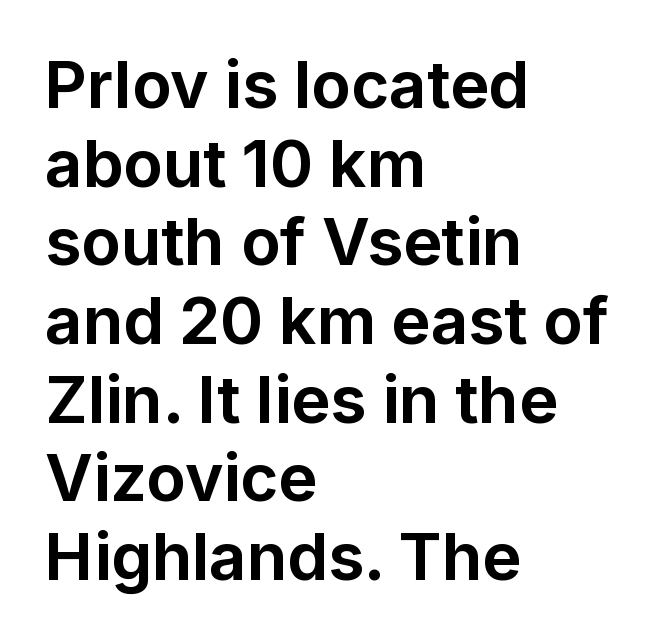
Q: Is the text bold? A: Yes.
Q: Is the text italic (slanted)? A: No, it is upright.
Q: Is the typeface a serif or a sans-serif typeface? A: Sans-serif.
Q: Is the text underlined? A: No.
Q: How is the paragraph aligned? A: Left-aligned.
Q: Is the spacing between letters normal or unusually wide? A: Normal.
Q: Width (condensed, normal, or wide)? A: Normal.
Q: Stroke contrast? A: Low.
Q: x-height? A: Medium.
Q: Monospaced? A: No.
